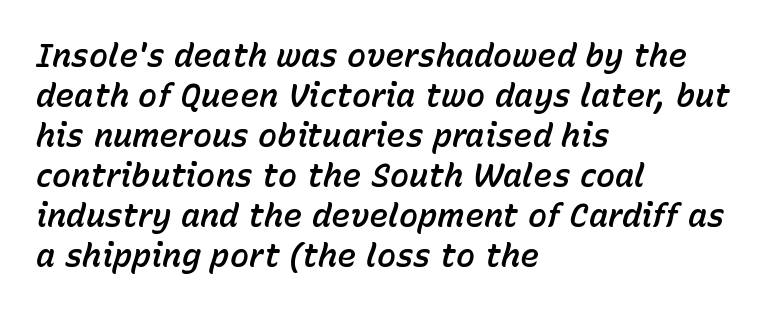
{"italic": "yes", "lean": "right", "slant_degrees": 15, "width": "normal", "stroke_contrast": "low", "x_height": "medium", "monospaced": "no", "underline": "no", "align": "left", "line_spacing": "normal", "line_spacing_ratio": 1.25, "letter_spacing": "normal", "letter_spacing_em": 0.0, "glyph_px": 32}
